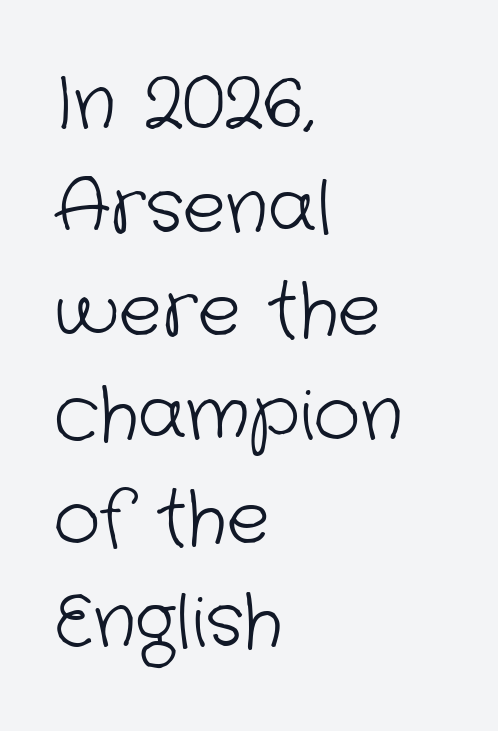
Q: Is the text bold? A: No.
Q: Is the typeface a serif or a sans-serif typeface? A: Sans-serif.
Q: Is the text underlined? A: No.
Q: How is the paragraph aligned? A: Left-aligned.
Q: Is the spacing between letters normal or unusually wide? A: Normal.
Q: Is the spacing between lines tight, normal or loose? A: Normal.
Q: Width (condensed, normal, or wide)? A: Normal.
Q: Stroke contrast? A: Low.
Q: x-height? A: Medium.
Q: Monospaced? A: No.
